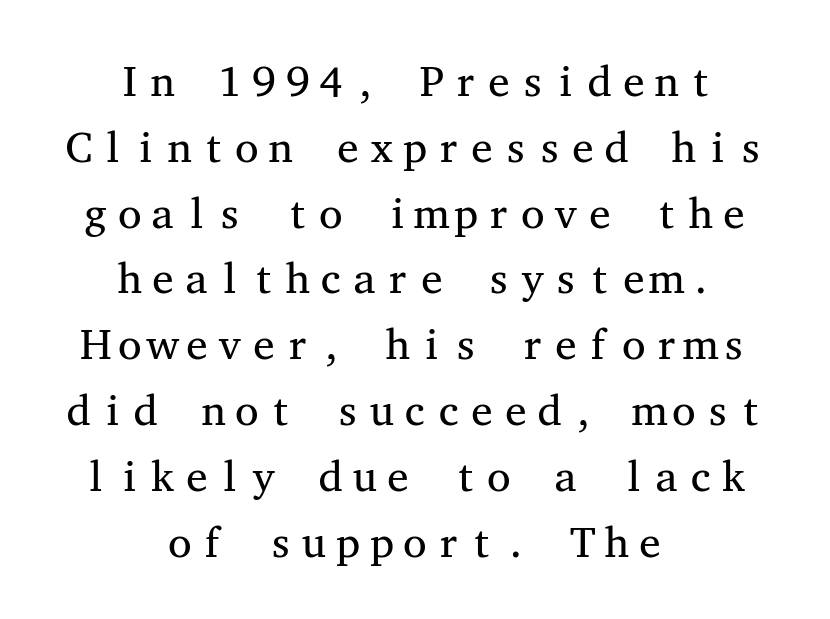
Q: Is the text bold? A: No.
Q: Is the text italic (slanted)? A: No, it is upright.
Q: Is the typeface a serif or a sans-serif typeface? A: Serif.
Q: Is the text underlined? A: No.
Q: How is the paragraph aligned? A: Centered.
Q: Is the spacing between letters normal or unusually wide? A: Normal.
Q: Is the spacing between lines tight, normal or loose? A: Normal.
Q: Width (condensed, normal, or wide)? A: Wide.
Q: Stroke contrast? A: Medium.
Q: x-height? A: Medium.
Q: Monospaced? A: Yes.
